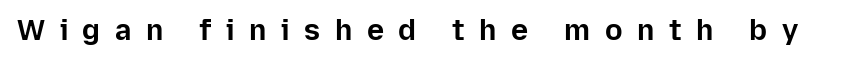
Q: Is the text bold? A: Yes.
Q: Is the text italic (slanted)? A: No, it is upright.
Q: Is the typeface a serif or a sans-serif typeface? A: Sans-serif.
Q: Is the text underlined? A: No.
Q: Is the spacing between letters normal or unusually wide? A: Unusually wide.
Q: Width (condensed, normal, or wide)? A: Normal.
Q: Stroke contrast? A: Low.
Q: x-height? A: Medium.
Q: Monospaced? A: No.
